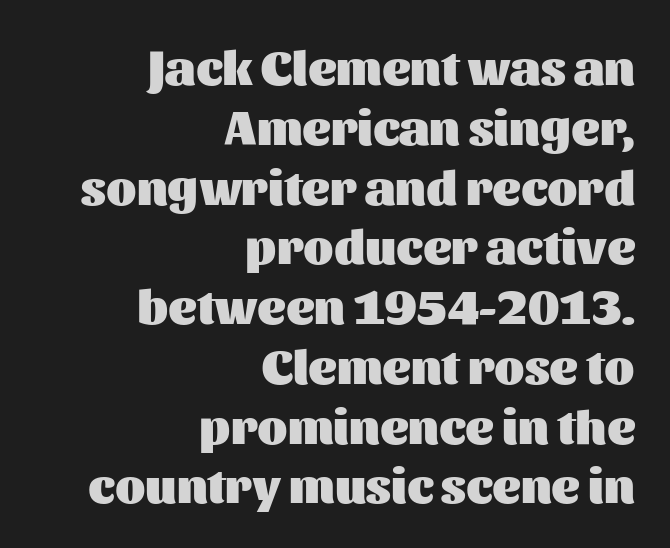
Q: Is the text bold? A: Yes.
Q: Is the text italic (slanted)? A: No, it is upright.
Q: Is the typeface a serif or a sans-serif typeface? A: Sans-serif.
Q: Is the text underlined? A: No.
Q: How is the paragraph aligned? A: Right-aligned.
Q: Is the spacing between letters normal or unusually wide? A: Normal.
Q: Width (condensed, normal, or wide)? A: Normal.
Q: Stroke contrast? A: Medium.
Q: x-height? A: Medium.
Q: Monospaced? A: No.
